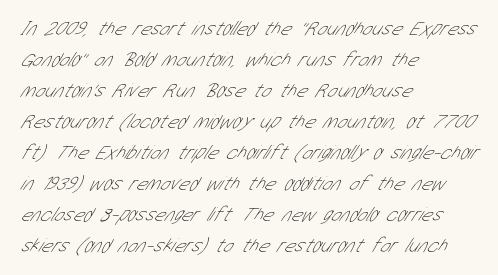
{"bold": "no", "underline": "no", "align": "left", "line_spacing": "normal", "line_spacing_ratio": 1.55, "letter_spacing": "normal", "letter_spacing_em": 0.0, "glyph_px": 20}
